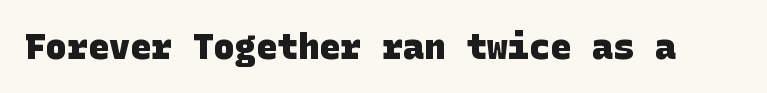
Q: Is the text bold? A: Yes.
Q: Is the typeface a serif or a sans-serif typeface? A: Sans-serif.
Q: Is the text underlined? A: No.
Q: Is the spacing between letters normal or unusually wide? A: Normal.
Q: Width (condensed, normal, or wide)? A: Normal.
Q: Stroke contrast? A: Low.
Q: x-height? A: Large.
